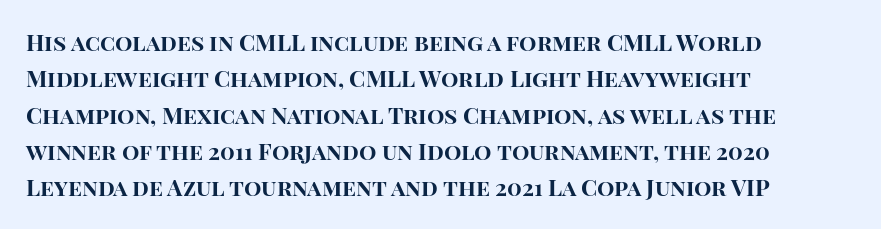
Q: Is the text bold? A: Yes.
Q: Is the text italic (slanted)? A: No, it is upright.
Q: Is the text underlined? A: No.
Q: How is the paragraph aligned? A: Left-aligned.
Q: Is the spacing between letters normal or unusually wide? A: Normal.
Q: Is the spacing between lines tight, normal or loose? A: Normal.
